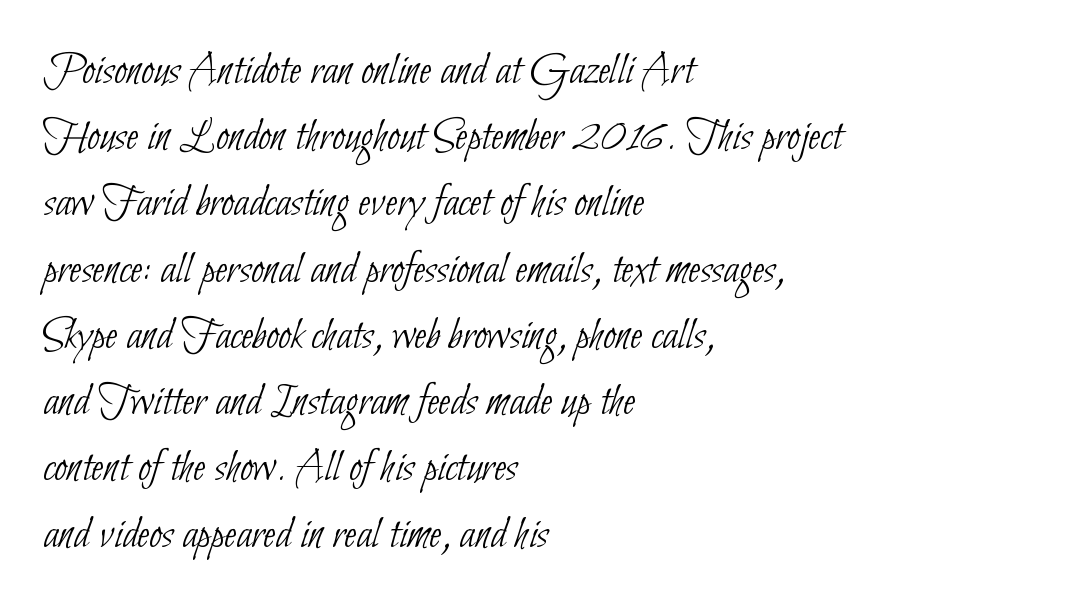
{"serif": "no", "bold": "no", "weight": "thin", "width": "condensed", "stroke_contrast": "low", "x_height": "small", "monospaced": "no", "underline": "no", "align": "left", "line_spacing": "normal", "line_spacing_ratio": 1.44, "letter_spacing": "normal", "letter_spacing_em": 0.0, "glyph_px": 46}
